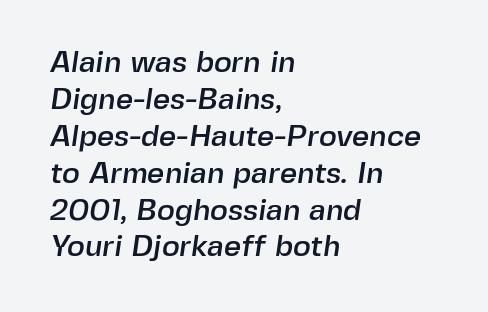
The image shows 30 px sans-serif type; set left-aligned, line spacing 1.23x, normal letter spacing, not underlined; a medium x-height.
